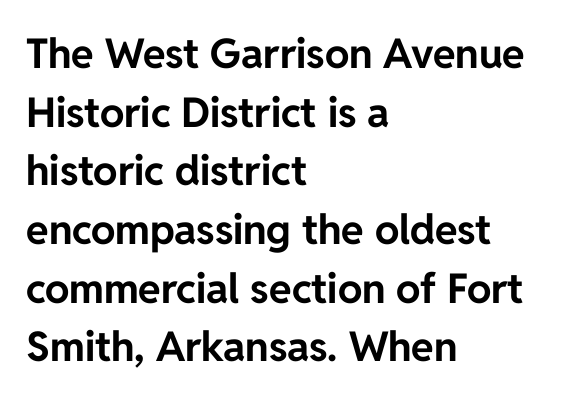
{"serif": "no", "italic": "no", "bold": "yes", "weight": "bold", "width": "normal", "stroke_contrast": "low", "x_height": "medium", "monospaced": "no", "underline": "no", "align": "left", "line_spacing": "normal", "line_spacing_ratio": 1.43, "letter_spacing": "normal", "letter_spacing_em": 0.0, "glyph_px": 41}
